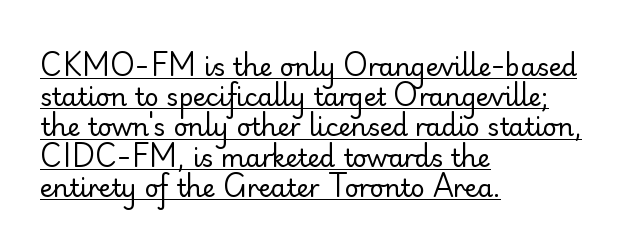
The image shows 25 px text type, upright; set left-aligned, line spacing 1.21x, normal letter spacing, underlined.
